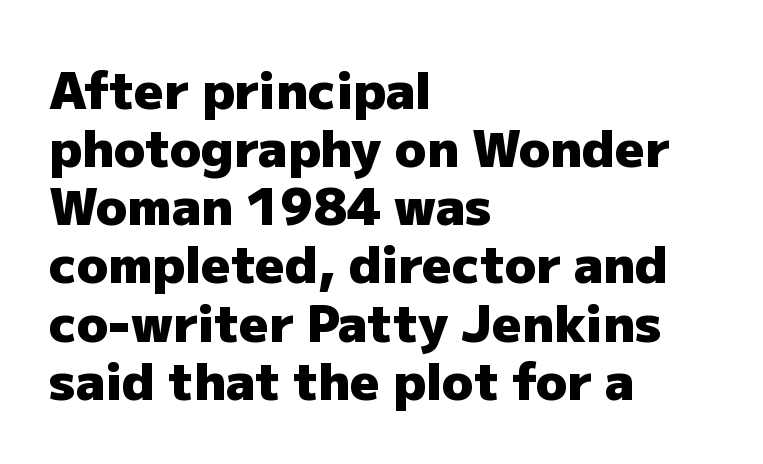
Q: Is the text bold? A: Yes.
Q: Is the text italic (slanted)? A: No, it is upright.
Q: Is the typeface a serif or a sans-serif typeface? A: Sans-serif.
Q: Is the text underlined? A: No.
Q: How is the paragraph aligned? A: Left-aligned.
Q: Is the spacing between letters normal or unusually wide? A: Normal.
Q: Is the spacing between lines tight, normal or loose? A: Tight.
Q: Width (condensed, normal, or wide)? A: Normal.
Q: Stroke contrast? A: Low.
Q: x-height? A: Medium.
Q: Monospaced? A: No.
